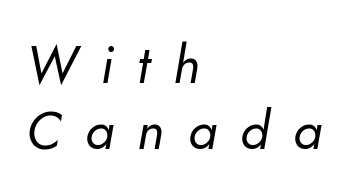
Q: Is the text bold? A: No.
Q: Is the typeface a serif or a sans-serif typeface? A: Sans-serif.
Q: Is the text underlined? A: No.
Q: How is the paragraph aligned? A: Left-aligned.
Q: Is the spacing between letters normal or unusually wide? A: Unusually wide.
Q: Width (condensed, normal, or wide)? A: Normal.
Q: Stroke contrast? A: Low.
Q: x-height? A: Small.
Q: Monospaced? A: No.
